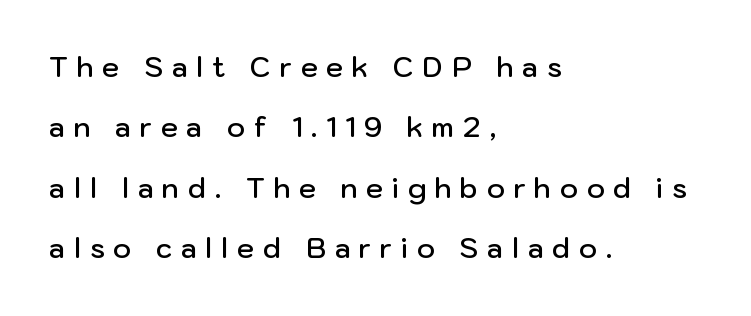
Compared with a centered layout, this one pins lines to the left instead. Posture: vertical. Emphasis by weight is partial: semibold. These lines stand farther apart than default settings would place them. Here the glyphs are tracked loosely, breaking word shapes into spaced letters.
